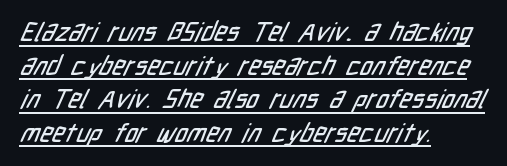
The rendering uses a moderate line-height, typical for paragraphs. The lines are quadded left. This sample uses plain, unmodified letter spacing. Looks like someone drew a line under every word here.
